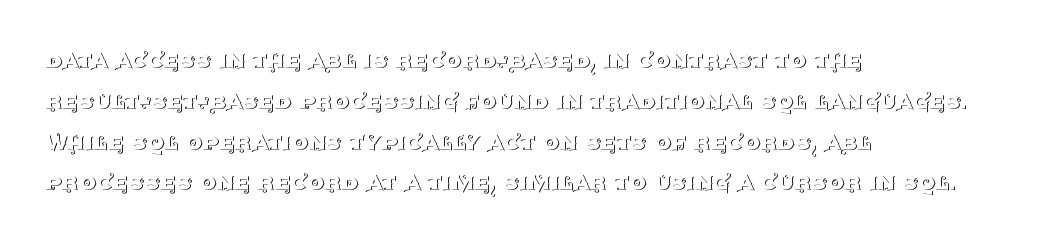
{"italic": "no", "bold": "no", "underline": "no", "align": "left", "line_spacing": "normal", "line_spacing_ratio": 1.51, "letter_spacing": "normal", "letter_spacing_em": 0.0, "glyph_px": 27}
